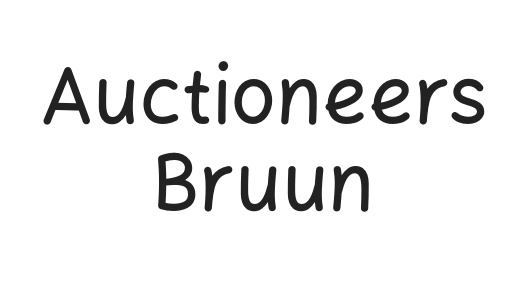
The image shows 79 px sans-serif type, upright; set centered, tight line spacing (1.1x), normal letter spacing, not underlined; low stroke contrast and a medium x-height.
